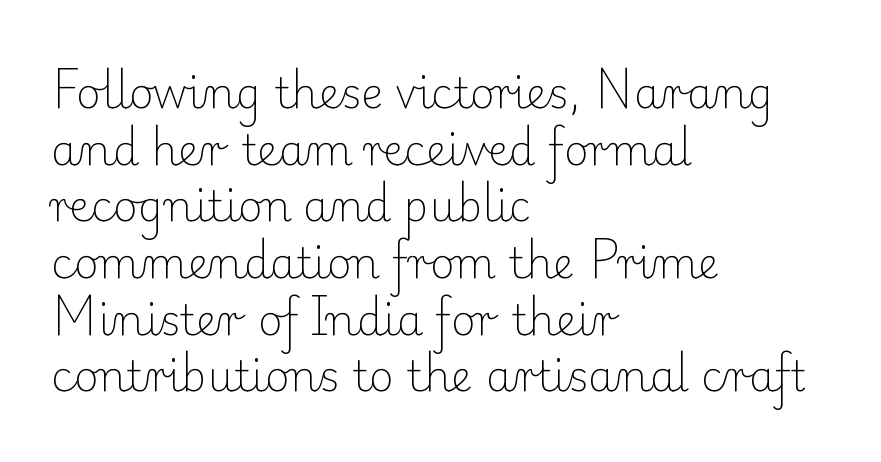
Q: Is the text bold? A: No.
Q: Is the text italic (slanted)? A: No, it is upright.
Q: Is the typeface a serif or a sans-serif typeface? A: Serif.
Q: Is the text underlined? A: No.
Q: How is the paragraph aligned? A: Left-aligned.
Q: Is the spacing between letters normal or unusually wide? A: Normal.
Q: Is the spacing between lines tight, normal or loose? A: Normal.
Q: Width (condensed, normal, or wide)? A: Normal.
Q: Stroke contrast? A: Low.
Q: x-height? A: Small.
Q: Monospaced? A: No.
